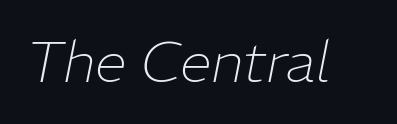
{"italic": "yes", "lean": "right", "slant_degrees": 11, "bold": "no", "weight": "thin", "width": "normal", "stroke_contrast": "low", "x_height": "medium", "monospaced": "no", "underline": "no", "letter_spacing": "normal", "letter_spacing_em": 0.0, "glyph_px": 57}
